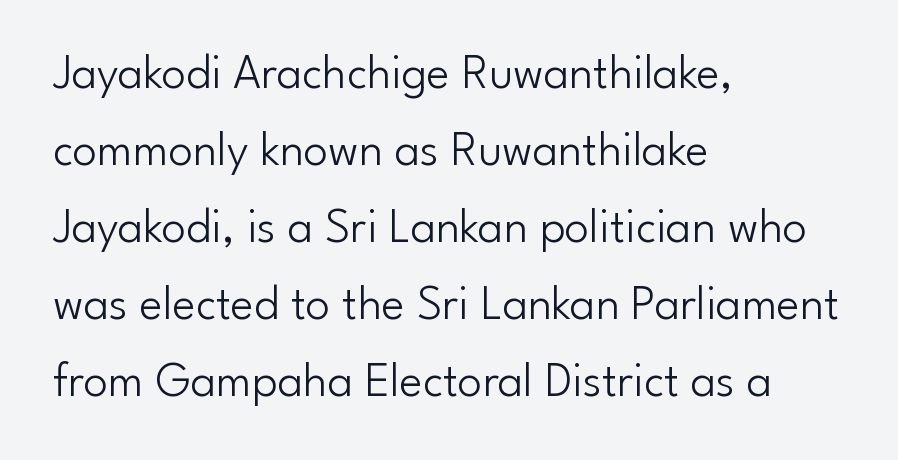
Q: Is the text bold? A: No.
Q: Is the text italic (slanted)? A: No, it is upright.
Q: Is the typeface a serif or a sans-serif typeface? A: Sans-serif.
Q: Is the text underlined? A: No.
Q: How is the paragraph aligned? A: Left-aligned.
Q: Is the spacing between letters normal or unusually wide? A: Normal.
Q: Is the spacing between lines tight, normal or loose? A: Normal.
Q: Width (condensed, normal, or wide)? A: Normal.
Q: Stroke contrast? A: Low.
Q: x-height? A: Small.
Q: Monospaced? A: No.
